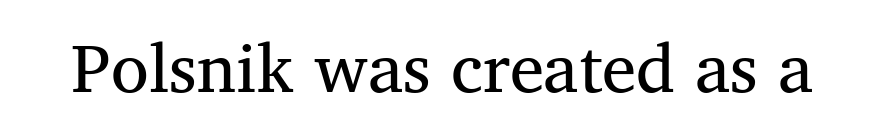
Q: Is the typeface a serif or a sans-serif typeface? A: Serif.
Q: Is the text underlined? A: No.
Q: Is the spacing between letters normal or unusually wide? A: Normal.
Q: Width (condensed, normal, or wide)? A: Normal.
Q: Stroke contrast? A: Medium.
Q: x-height? A: Medium.
Q: Monospaced? A: No.
